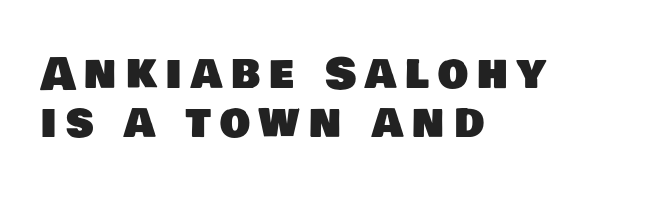
These lines are rendered in a variable-pitch font. Tracking value appears strongly positive — letters spread wide. Line beginnings align vertically; line endings do not. The passage shown stacks its lines with hardly any gap.
